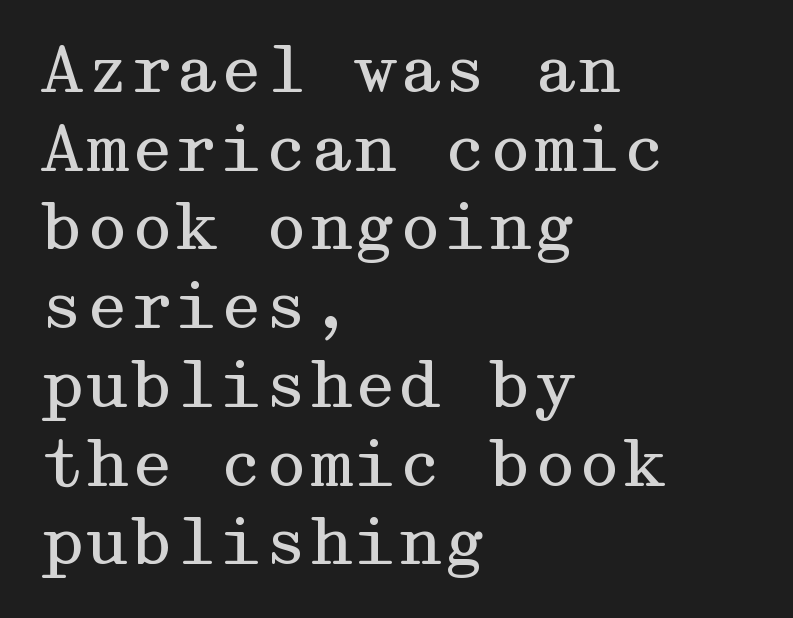
{"serif": "yes", "italic": "no", "bold": "no", "weight": "regular", "width": "wide", "stroke_contrast": "medium", "x_height": "medium", "underline": "no", "align": "left", "line_spacing_ratio": 1.23, "letter_spacing": "normal", "letter_spacing_em": 0.0, "glyph_px": 64}
